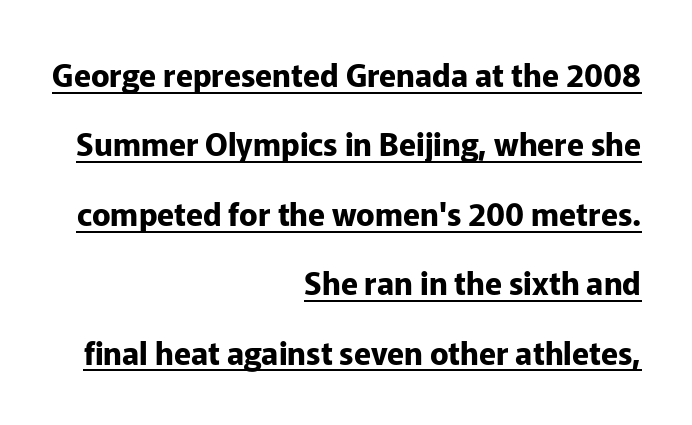
Q: Is the text bold? A: Yes.
Q: Is the text italic (slanted)? A: No, it is upright.
Q: Is the typeface a serif or a sans-serif typeface? A: Sans-serif.
Q: Is the text underlined? A: Yes.
Q: How is the paragraph aligned? A: Right-aligned.
Q: Is the spacing between letters normal or unusually wide? A: Normal.
Q: Is the spacing between lines tight, normal or loose? A: Loose.
Q: Width (condensed, normal, or wide)? A: Normal.
Q: Stroke contrast? A: Low.
Q: x-height? A: Medium.
Q: Monospaced? A: No.
